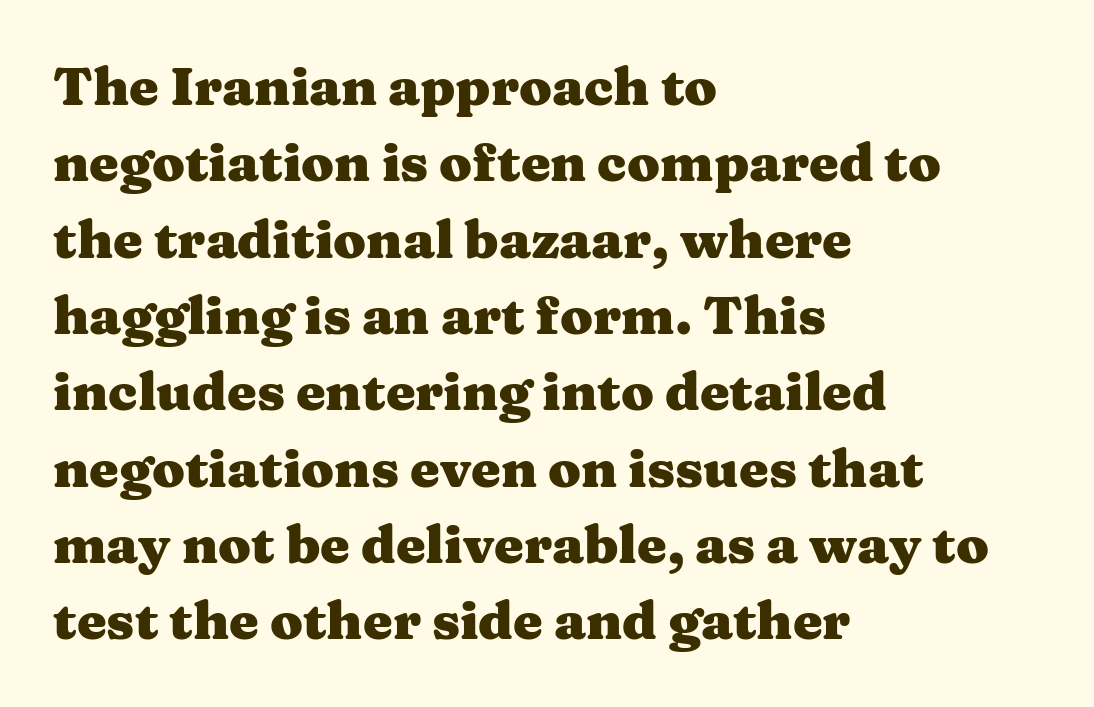
Q: Is the text bold? A: Yes.
Q: Is the text italic (slanted)? A: No, it is upright.
Q: Is the typeface a serif or a sans-serif typeface? A: Serif.
Q: Is the text underlined? A: No.
Q: How is the paragraph aligned? A: Left-aligned.
Q: Is the spacing between letters normal or unusually wide? A: Normal.
Q: Is the spacing between lines tight, normal or loose? A: Normal.
Q: Width (condensed, normal, or wide)? A: Wide.
Q: Stroke contrast? A: Medium.
Q: x-height? A: Medium.
Q: Monospaced? A: No.
